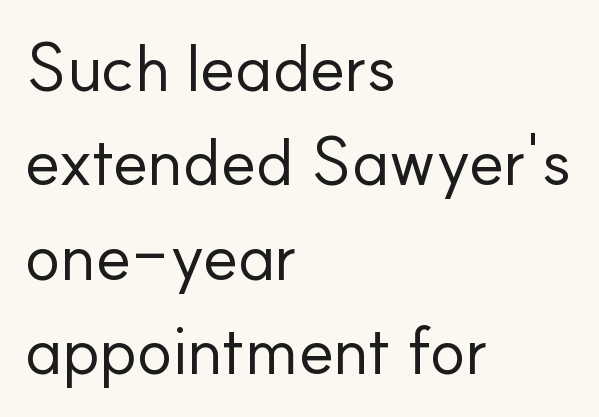
The image shows 67 px regular-weight sans-serif type, upright; set left-aligned, normal line spacing (1.41x), normal letter spacing, not underlined; low stroke contrast and a small x-height.
